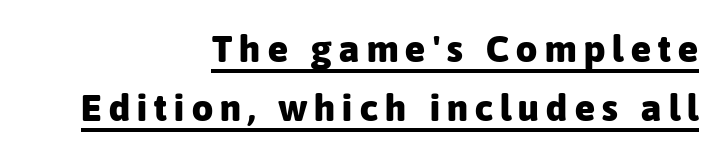
The image shows 37 px heavy sans-serif type, upright; set right-aligned, normal line spacing (1.59x), unusually wide letter spacing (+0.2 em), underlined; low stroke contrast and a medium x-height.
